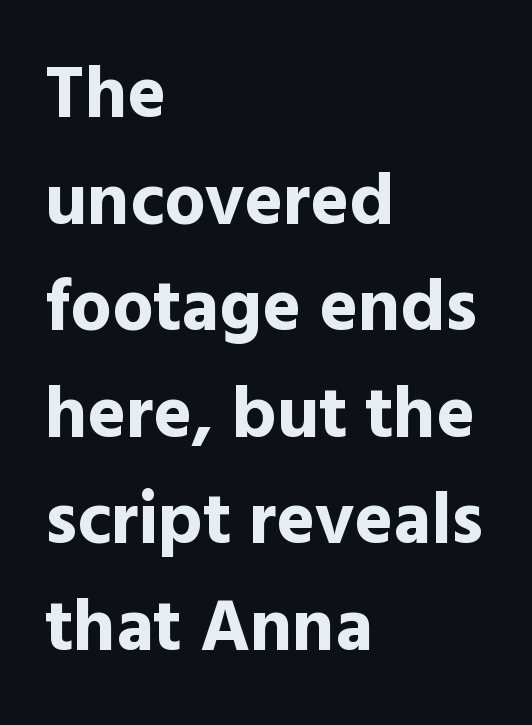
Regarding serifs, this sample does without them. The font's upright variant was chosen for this text. A typesetter would call this proportional, since set widths differ per character. Horizontal alignment here is leftward, the default for most running prose. Every letter is thick-stroked: bold, no question. Does extra space separate the letters? No, they use regular spacing.
